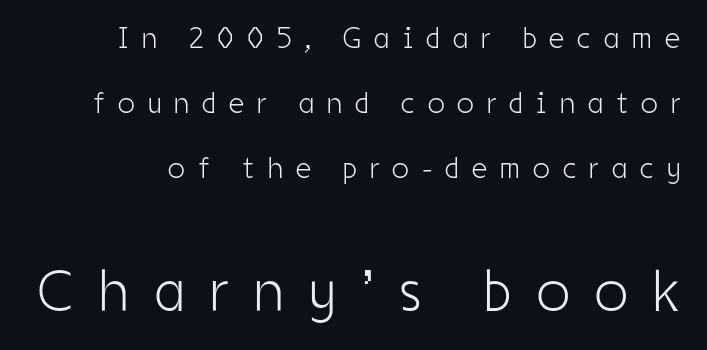
The image shows 59 px light, condensed sans-serif type, upright; set loose line spacing (2.16x), unusually wide letter spacing (+0.44 em), not underlined; the second (bottom) block is 1.97x larger; low stroke contrast and a medium x-height.
